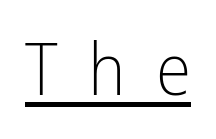
Every stem runs plumb, perpendicular to the baseline. Look at the bottom of the vertical strokes: they stop flat, with no serifs. Words appear elongated and porous because spacing is wide. Character widths vary here, with narrow letters taking less room than wide ones. The typeface has the unassuming heft of standard copy or less. Compared with undecorated copy, this sample adds a rule below the words.
